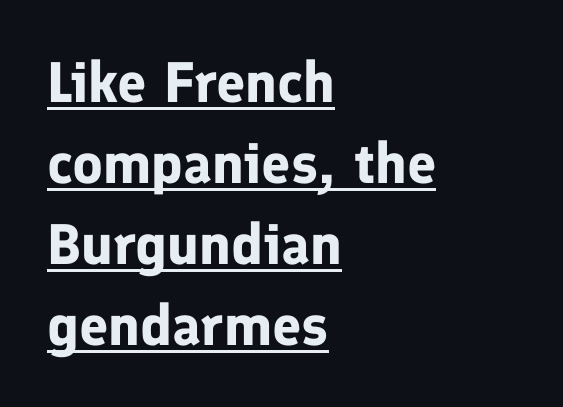
{"serif": "no", "italic": "no", "bold": "yes", "weight": "bold", "width": "normal", "stroke_contrast": "low", "x_height": "medium", "monospaced": "no", "underline": "yes", "align": "left", "line_spacing": "normal", "line_spacing_ratio": 1.42, "letter_spacing": "normal", "letter_spacing_em": 0.0, "glyph_px": 57}
